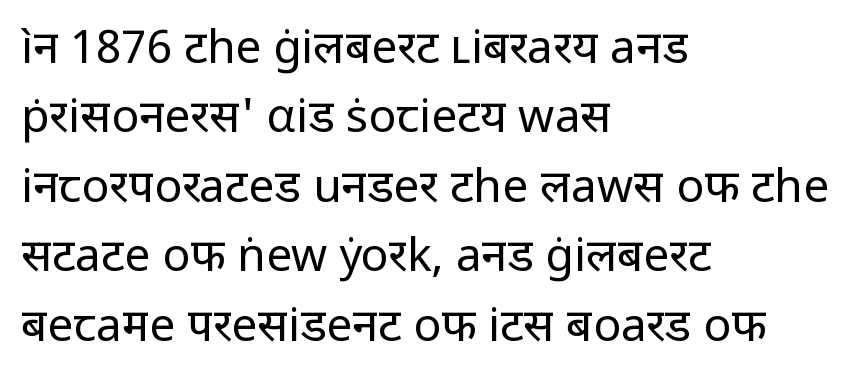
The image shows 46 px regular-weight sans-serif type, upright; set left-aligned, normal line spacing (1.51x), normal letter spacing, not underlined; low stroke contrast and a medium x-height.
